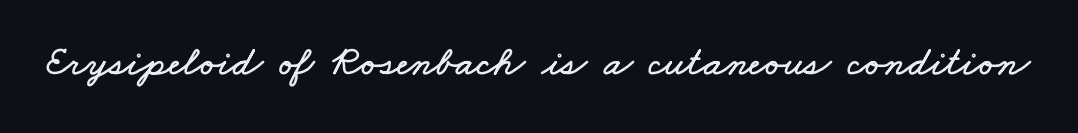
The image shows 42 px wide type; set normal letter spacing, not underlined; low stroke contrast and a small x-height.
